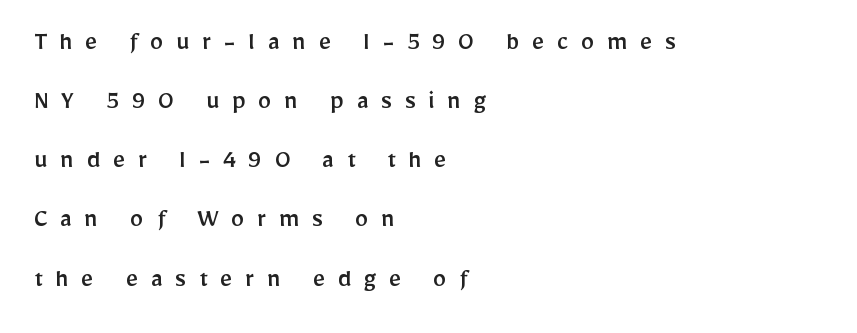
The string is rendered with underlining switched off. Horizontal bands of white between lines are thick stripes. A typesetter would call this heavily tracked-out type. Do the letters lean? They stand straight. This sample is left-justified, so line endings fall wherever the words run out.
